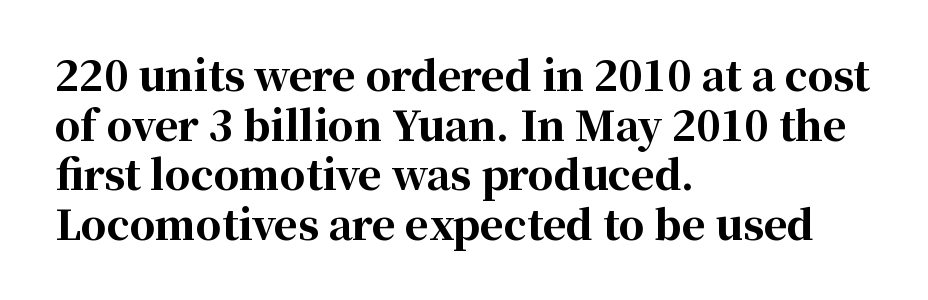
{"serif": "yes", "italic": "no", "bold": "yes", "weight": "bold", "width": "normal", "stroke_contrast": "high", "x_height": "medium", "monospaced": "no", "underline": "no", "align": "left", "line_spacing_ratio": 1.24, "letter_spacing": "normal", "letter_spacing_em": 0.0, "glyph_px": 40}
